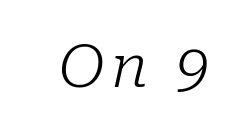
Q: Is the text bold? A: No.
Q: Is the text italic (slanted)? A: Yes, it leans right by about 10 degrees.
Q: Is the typeface a serif or a sans-serif typeface? A: Serif.
Q: Is the text underlined? A: No.
Q: Width (condensed, normal, or wide)? A: Normal.
Q: Stroke contrast? A: Low.
Q: x-height? A: Medium.
Q: Monospaced? A: No.
